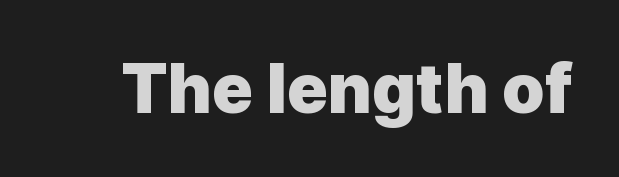
The image shows 68 px heavy sans-serif type, upright; set normal letter spacing, not underlined; a medium x-height.
